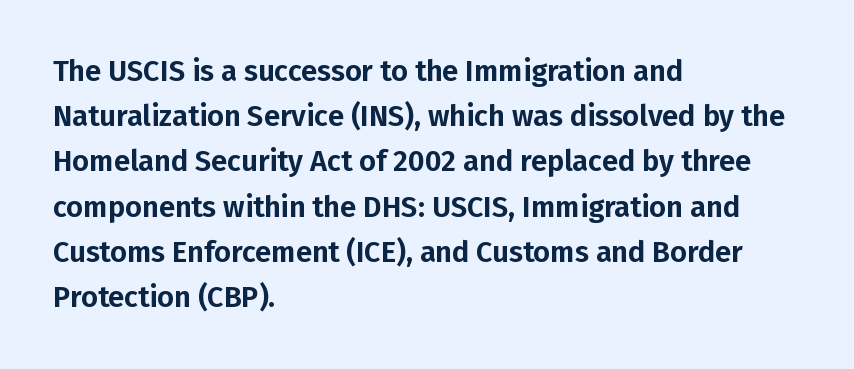
The image shows 29 px sans-serif type, upright; set left-aligned, normal line spacing (1.56x), normal letter spacing, not underlined; low stroke contrast and a medium x-height.
